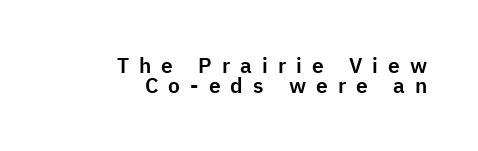
The image shows 21 px text type, upright; set right-aligned, tight line spacing (0.96x), unusually wide letter spacing (+0.48 em), not underlined.
